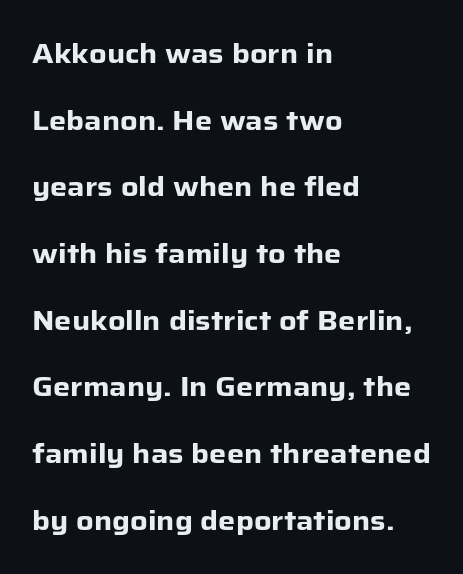
The space beneath each line is pristine and unruled. Does the leading feel generous? Absolutely, it's lavish. The lettering holds an erect, upright posture throughout. Honestly, the letter spacing is just normal — you wouldn't notice it. These words are printed bold, with thick strokes throughout.
